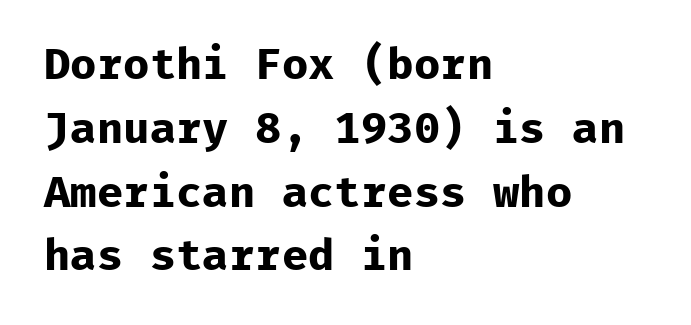
Q: Is the text bold? A: Yes.
Q: Is the text italic (slanted)? A: No, it is upright.
Q: Is the typeface a serif or a sans-serif typeface? A: Sans-serif.
Q: Is the text underlined? A: No.
Q: How is the paragraph aligned? A: Left-aligned.
Q: Is the spacing between letters normal or unusually wide? A: Normal.
Q: Is the spacing between lines tight, normal or loose? A: Normal.
Q: Width (condensed, normal, or wide)? A: Normal.
Q: Stroke contrast? A: Low.
Q: x-height? A: Medium.
Q: Monospaced? A: Yes.
